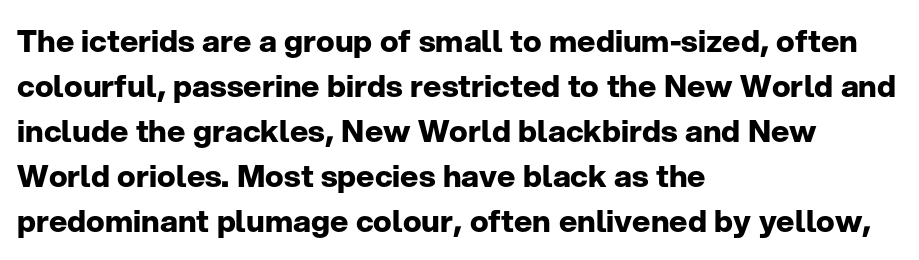
The image shows 31 px bold sans-serif type, upright; set left-aligned, normal line spacing (1.45x), normal letter spacing, not underlined; low stroke contrast and a medium x-height.
